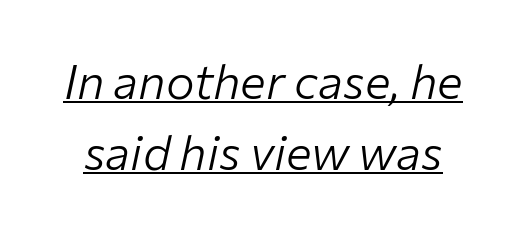
Q: Is the text bold? A: No.
Q: Is the text italic (slanted)? A: Yes, it leans right by about 12 degrees.
Q: Is the text underlined? A: Yes.
Q: Is the spacing between letters normal or unusually wide? A: Normal.
Q: Is the spacing between lines tight, normal or loose? A: Normal.
Q: Width (condensed, normal, or wide)? A: Normal.
Q: Stroke contrast? A: Low.
Q: x-height? A: Medium.
Q: Monospaced? A: No.
